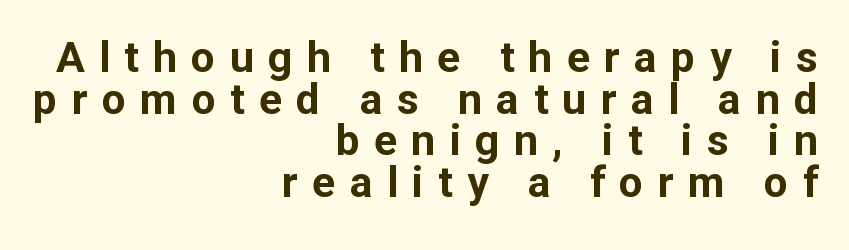
{"serif": "no", "italic": "no", "bold": "yes", "weight": "bold", "width": "normal", "stroke_contrast": "low", "x_height": "medium", "monospaced": "no", "underline": "no", "align": "right", "line_spacing": "tight", "line_spacing_ratio": 0.97, "letter_spacing": "wide", "letter_spacing_em": 0.33, "glyph_px": 43}
